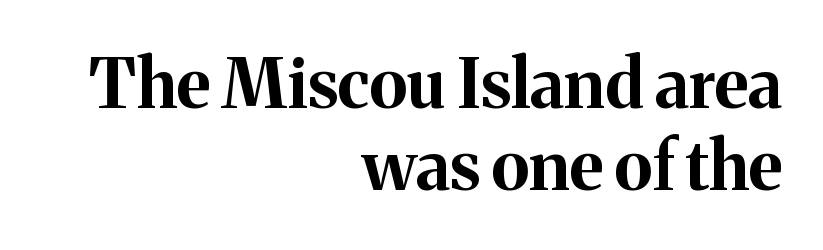
{"serif": "yes", "italic": "no", "bold": "yes", "weight": "bold", "width": "normal", "stroke_contrast": "medium", "x_height": "medium", "monospaced": "no", "underline": "no", "align": "right", "line_spacing_ratio": 1.2, "letter_spacing": "normal", "letter_spacing_em": 0.0, "glyph_px": 68}
